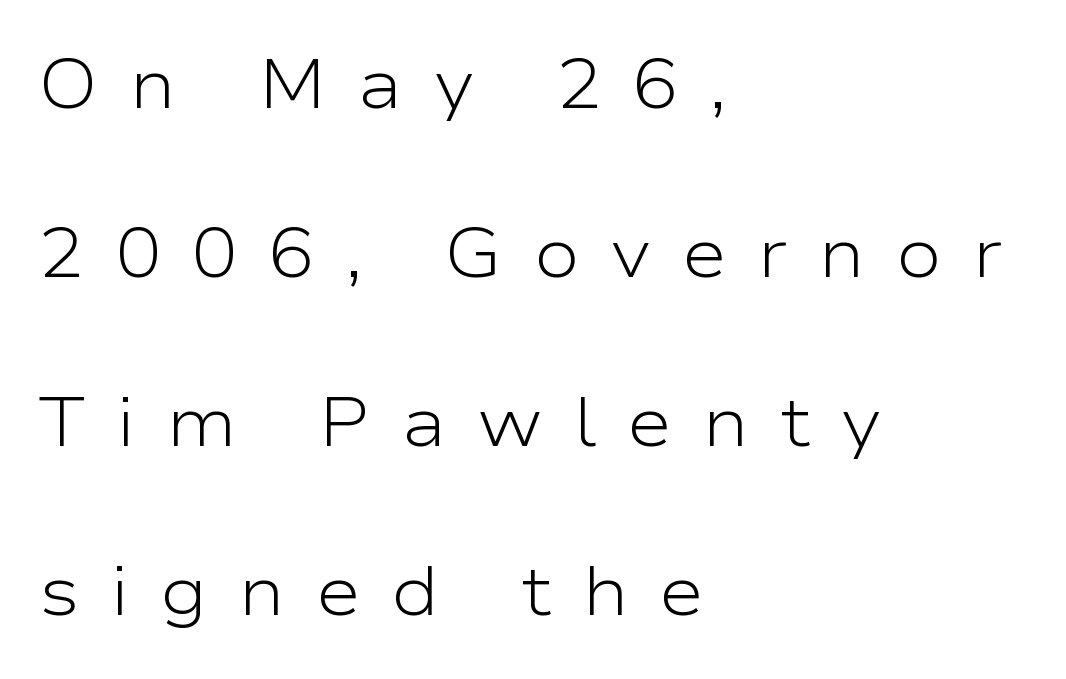
Q: Is the text bold? A: No.
Q: Is the text italic (slanted)? A: No, it is upright.
Q: Is the typeface a serif or a sans-serif typeface? A: Sans-serif.
Q: Is the text underlined? A: No.
Q: How is the paragraph aligned? A: Left-aligned.
Q: Is the spacing between letters normal or unusually wide? A: Unusually wide.
Q: Is the spacing between lines tight, normal or loose? A: Loose.
Q: Width (condensed, normal, or wide)? A: Wide.
Q: Stroke contrast? A: Low.
Q: x-height? A: Medium.
Q: Monospaced? A: No.
